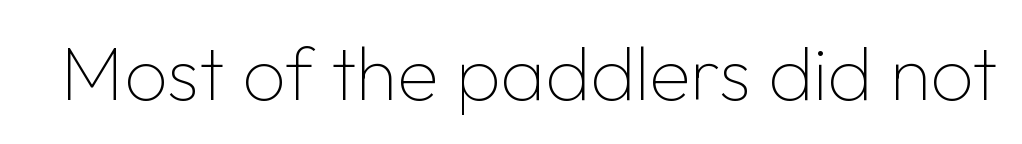
{"serif": "no", "italic": "no", "bold": "no", "weight": "thin", "width": "normal", "stroke_contrast": "low", "x_height": "medium", "monospaced": "no", "underline": "no", "letter_spacing": "normal", "letter_spacing_em": 0.0, "glyph_px": 76}
